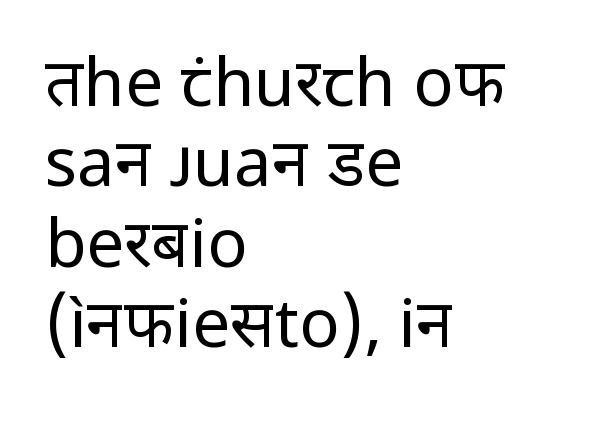
Bare-footed words on every line. Standard letterfit; no display-style spreading of the glyphs. Characters remain perfectly vertical along every line. Spacing verdict: proportional, widths tailored to each character. Does the copy run flush right? No — it runs flush left.
